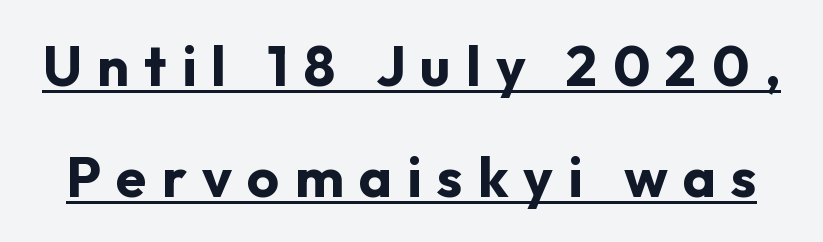
The image shows 56 px bold sans-serif type, upright; set loose line spacing (1.98x), unusually wide letter spacing (+0.27 em), underlined; low stroke contrast and a medium x-height.
